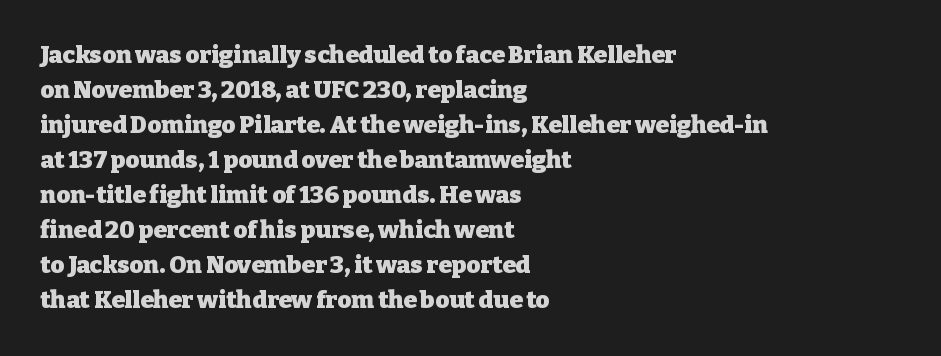
The image shows 24 px bold type, upright; set left-aligned, normal line spacing (1.46x), normal letter spacing, not underlined.
